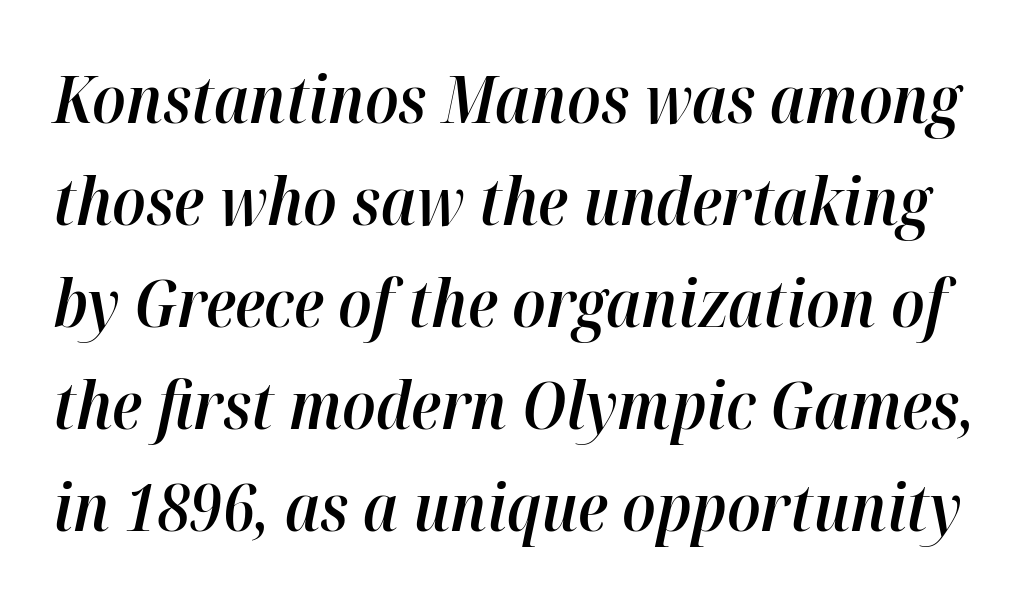
The image shows 65 px semibold type, italic (leaning right); set normal line spacing (1.57x), normal letter spacing, not underlined; high stroke contrast and a medium x-height.
